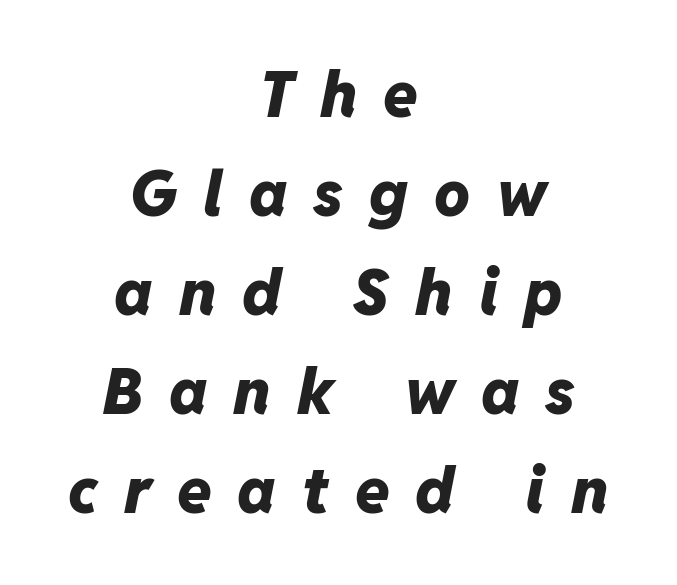
Q: Is the text bold? A: Yes.
Q: Is the text italic (slanted)? A: Yes, it leans right by about 11 degrees.
Q: Is the text underlined? A: No.
Q: How is the paragraph aligned? A: Centered.
Q: Is the spacing between letters normal or unusually wide? A: Unusually wide.
Q: Is the spacing between lines tight, normal or loose? A: Normal.
Q: Width (condensed, normal, or wide)? A: Normal.
Q: Stroke contrast? A: Low.
Q: x-height? A: Medium.
Q: Monospaced? A: No.
